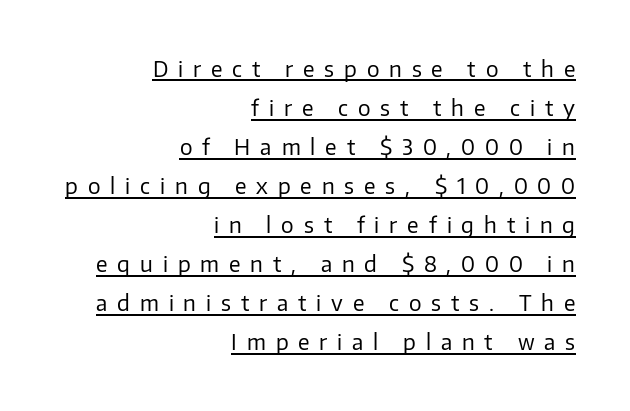
Q: Is the text bold? A: No.
Q: Is the text italic (slanted)? A: No, it is upright.
Q: Is the text underlined? A: Yes.
Q: How is the paragraph aligned? A: Right-aligned.
Q: Is the spacing between letters normal or unusually wide? A: Unusually wide.
